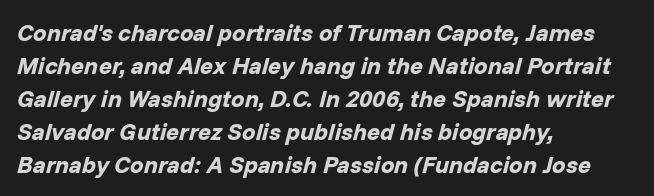
{"italic": "yes", "lean": "right", "slant_degrees": 14, "bold": "yes", "underline": "no", "align": "left", "line_spacing": "normal", "line_spacing_ratio": 1.37, "letter_spacing": "normal", "letter_spacing_em": 0.0, "glyph_px": 24}
